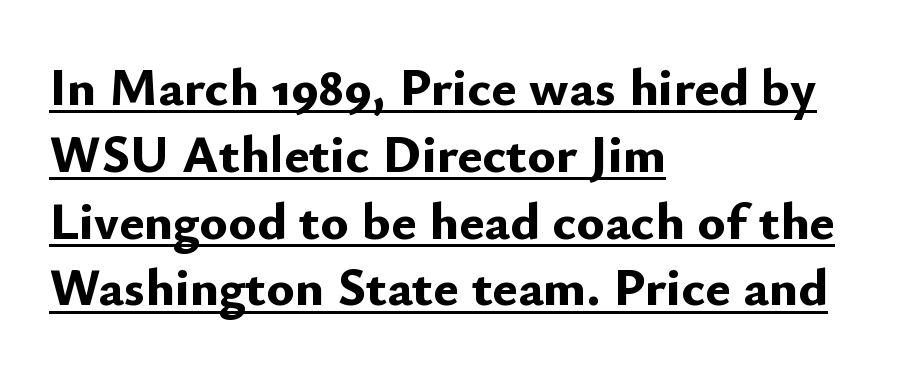
Q: Is the text bold? A: Yes.
Q: Is the text italic (slanted)? A: No, it is upright.
Q: Is the typeface a serif or a sans-serif typeface? A: Sans-serif.
Q: Is the text underlined? A: Yes.
Q: How is the paragraph aligned? A: Left-aligned.
Q: Is the spacing between letters normal or unusually wide? A: Normal.
Q: Is the spacing between lines tight, normal or loose? A: Normal.
Q: Width (condensed, normal, or wide)? A: Normal.
Q: Stroke contrast? A: Low.
Q: x-height? A: Small.
Q: Monospaced? A: No.
